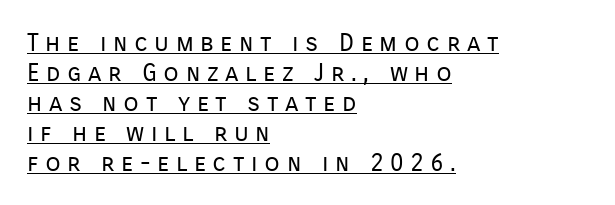
{"italic": "no", "bold": "no", "underline": "yes", "align": "left", "line_spacing_ratio": 1.2, "letter_spacing": "wide", "letter_spacing_em": 0.26, "glyph_px": 25}
